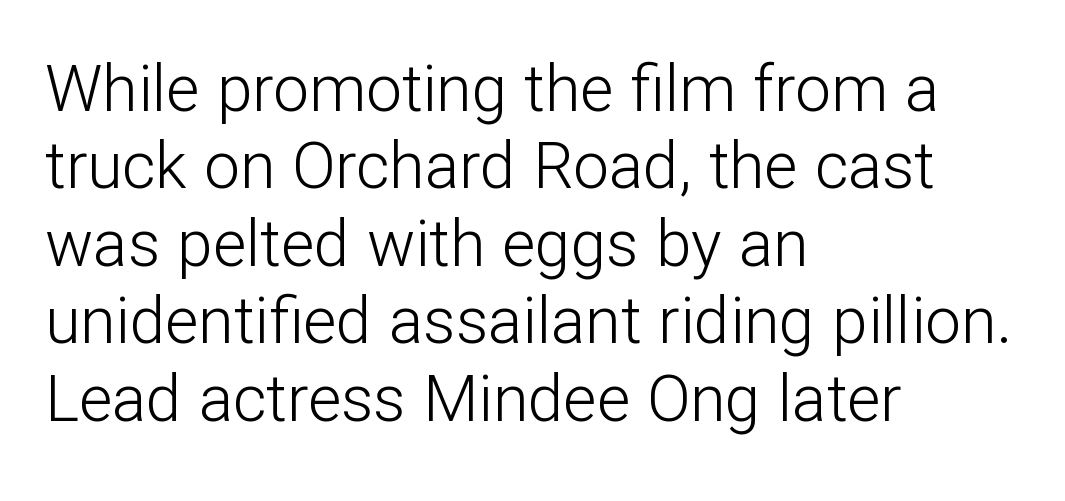
{"serif": "no", "italic": "no", "bold": "no", "weight": "light", "width": "normal", "stroke_contrast": "low", "x_height": "medium", "monospaced": "no", "underline": "no", "align": "left", "line_spacing_ratio": 1.21, "letter_spacing": "normal", "letter_spacing_em": 0.0, "glyph_px": 64}
